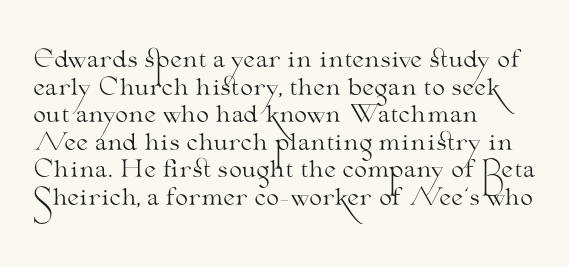
Q: Is the text bold? A: No.
Q: Is the text italic (slanted)? A: No, it is upright.
Q: Is the text underlined? A: No.
Q: How is the paragraph aligned? A: Left-aligned.
Q: Is the spacing between letters normal or unusually wide? A: Normal.
